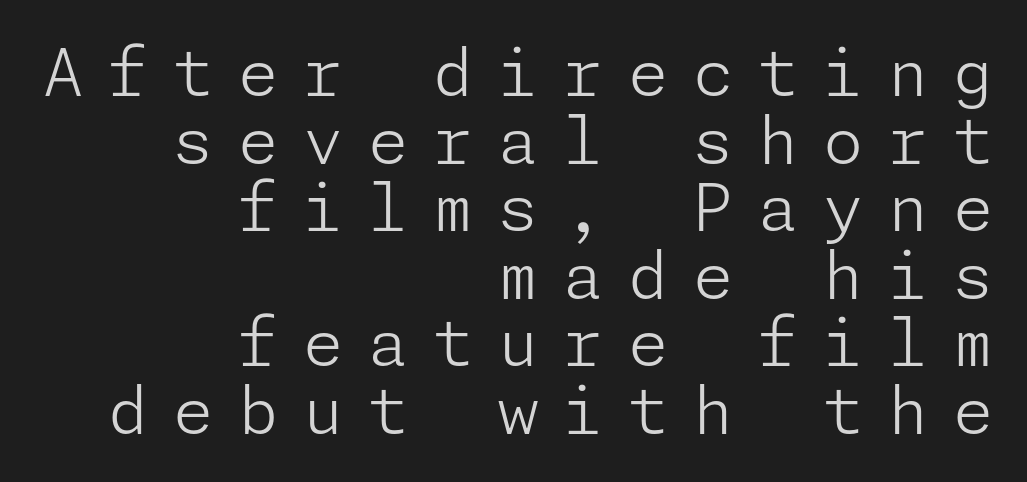
Q: Is the text bold? A: No.
Q: Is the text italic (slanted)? A: No, it is upright.
Q: Is the typeface a serif or a sans-serif typeface? A: Sans-serif.
Q: Is the text underlined? A: No.
Q: How is the paragraph aligned? A: Right-aligned.
Q: Is the spacing between letters normal or unusually wide? A: Unusually wide.
Q: Is the spacing between lines tight, normal or loose? A: Tight.
Q: Width (condensed, normal, or wide)? A: Normal.
Q: Stroke contrast? A: Low.
Q: x-height? A: Medium.
